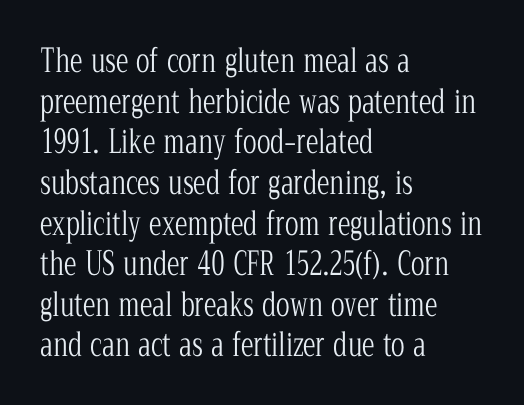
Q: Is the text bold? A: No.
Q: Is the text italic (slanted)? A: No, it is upright.
Q: Is the typeface a serif or a sans-serif typeface? A: Serif.
Q: Is the text underlined? A: No.
Q: How is the paragraph aligned? A: Left-aligned.
Q: Is the spacing between letters normal or unusually wide? A: Normal.
Q: Is the spacing between lines tight, normal or loose? A: Normal.
Q: Width (condensed, normal, or wide)? A: Condensed.
Q: Stroke contrast? A: Low.
Q: x-height? A: Medium.
Q: Monospaced? A: No.
